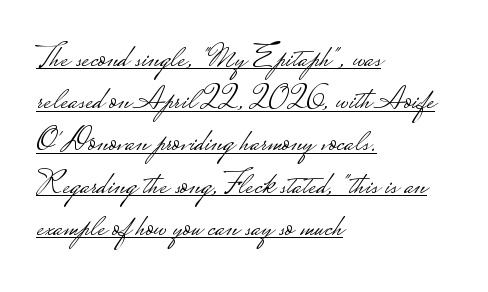
Q: Is the text bold? A: No.
Q: Is the text italic (slanted)? A: Yes.
Q: Is the typeface a serif or a sans-serif typeface? A: Sans-serif.
Q: Is the text underlined? A: Yes.
Q: How is the paragraph aligned? A: Left-aligned.
Q: Is the spacing between letters normal or unusually wide? A: Normal.
Q: Is the spacing between lines tight, normal or loose? A: Normal.
Q: Width (condensed, normal, or wide)? A: Wide.
Q: Stroke contrast? A: Low.
Q: Monospaced? A: No.
